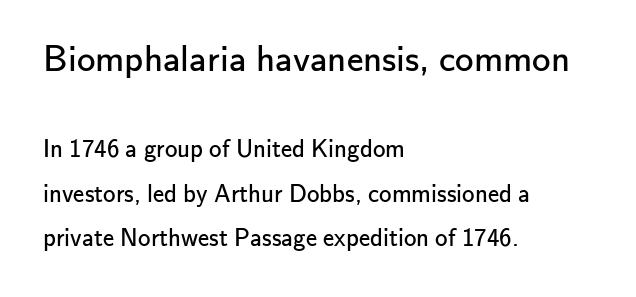
{"serif": "no", "italic": "no", "bold": "no", "weight": "regular", "width": "normal", "stroke_contrast": "low", "x_height": "small", "monospaced": "no", "underline": "no", "align": "left", "line_spacing_ratio": 1.78, "letter_spacing": "normal", "letter_spacing_em": 0.0, "larger_block": "first", "size_ratio": 1.48, "glyph_px": 37}
